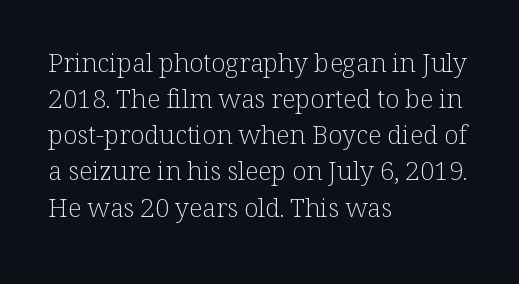
Teacher's note: observe the even left margin — that is flush-left alignment. Students, note that the glyphs here touch the page at normal intervals. Do the letters lean? They stand straight. Descenders hang freely into open space. Stem width sits at or under what a default text font uses.
